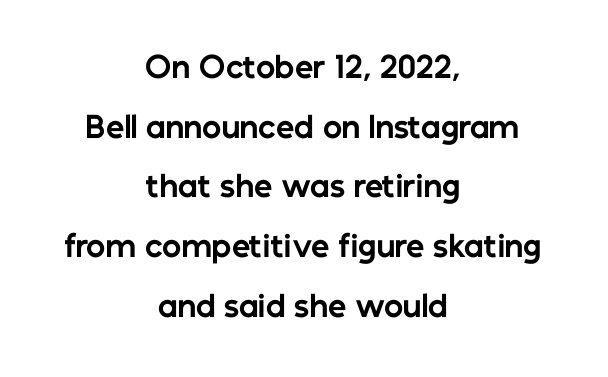
{"serif": "no", "italic": "no", "bold": "yes", "weight": "bold", "width": "normal", "stroke_contrast": "low", "x_height": "medium", "monospaced": "no", "underline": "no", "align": "center", "line_spacing": "loose", "line_spacing_ratio": 2.06, "letter_spacing": "normal", "letter_spacing_em": 0.0, "glyph_px": 29}
